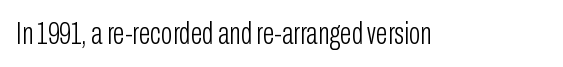
{"serif": "no", "italic": "no", "bold": "no", "weight": "light", "width": "condensed", "stroke_contrast": "low", "x_height": "medium", "monospaced": "no", "underline": "no", "letter_spacing": "normal", "letter_spacing_em": 0.0, "glyph_px": 31}
